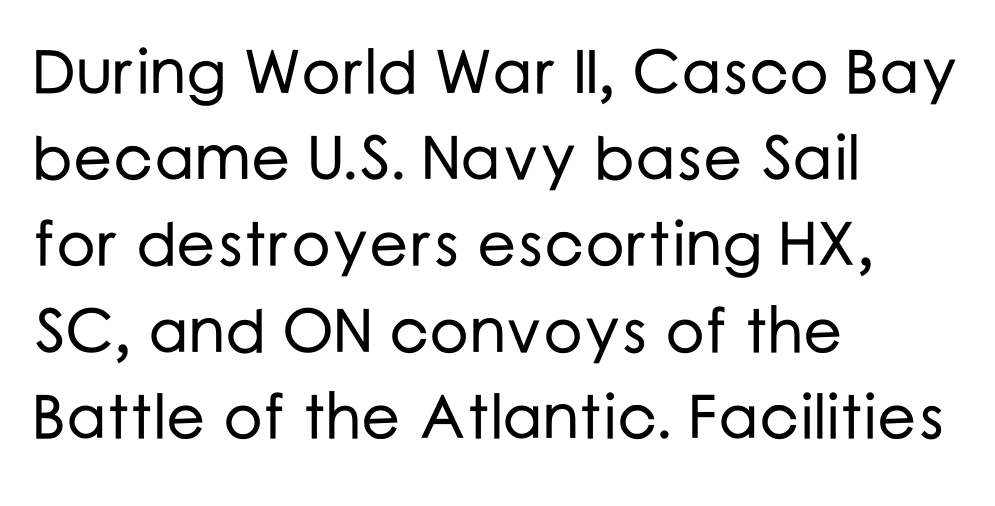
The image shows 62 px sans-serif type, upright; set left-aligned, normal line spacing (1.39x), normal letter spacing, not underlined; low stroke contrast and a medium x-height.
